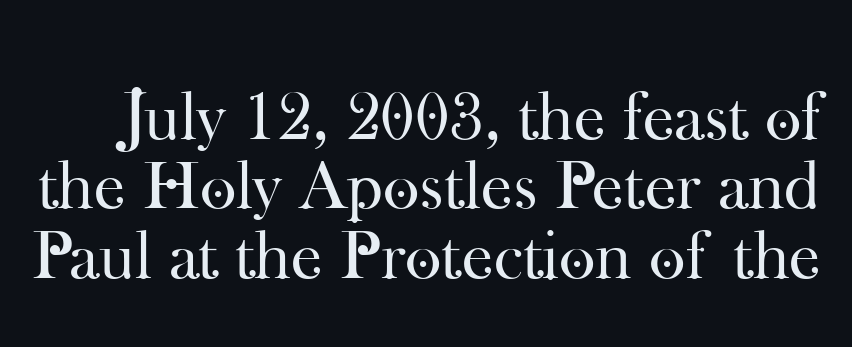
The image shows 70 px regular-weight serif type, upright; set tight line spacing (0.99x), normal letter spacing, not underlined; high stroke contrast and a small x-height.
